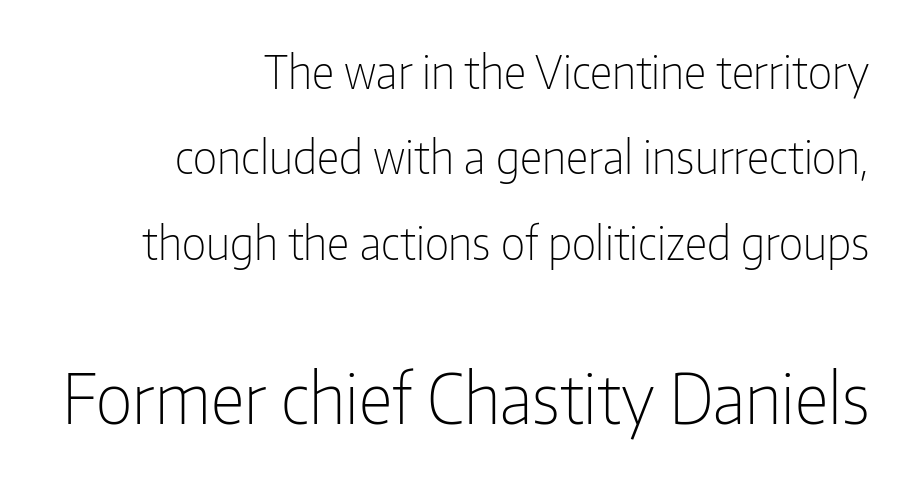
The string is rendered with underlining switched off. What kind of face is this? One without serifs — a sans. The face used here is rendered with its standard letterfit. Which of the two is more prominent by size? The second, at the bottom. Spacing verdict: proportional, widths tailored to each character. Leftover space on each line is placed entirely before the opening word.
